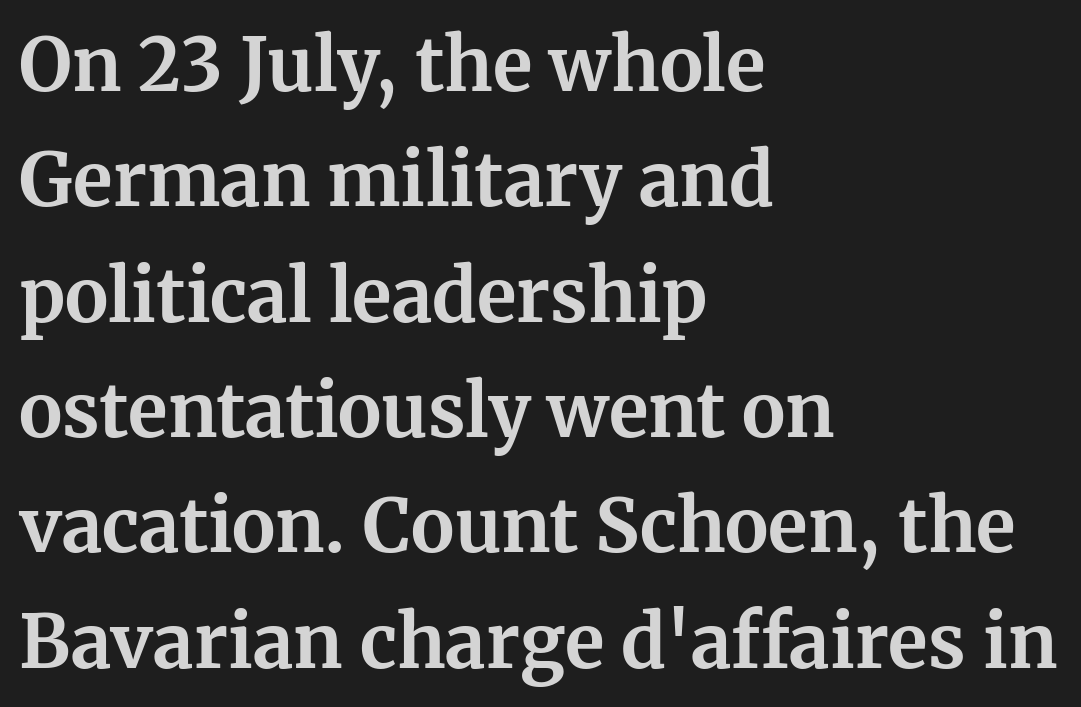
The image shows 73 px bold serif type, upright; set left-aligned, normal line spacing (1.58x), normal letter spacing, not underlined; medium stroke contrast and a medium x-height.
